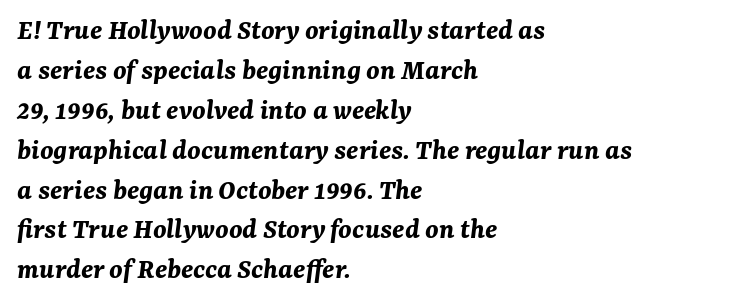
{"italic": "yes", "lean": "right", "slant_degrees": 7, "bold": "yes", "weight": "bold", "width": "normal", "stroke_contrast": "medium", "x_height": "medium", "monospaced": "no", "underline": "no", "align": "left", "line_spacing": "normal", "line_spacing_ratio": 1.33, "letter_spacing": "normal", "letter_spacing_em": 0.0, "glyph_px": 30}
